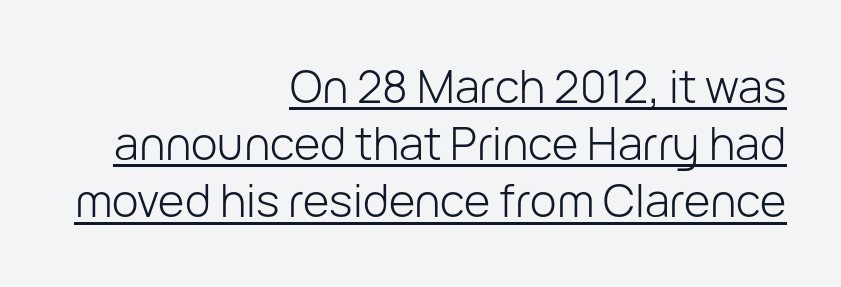
Leading matches the norm, producing a regular column. Nothing heavy about these letters — not bold at all. The passage shown is underscored from start to finish. The rendering uses natural spacing where letterforms have individual widths.
